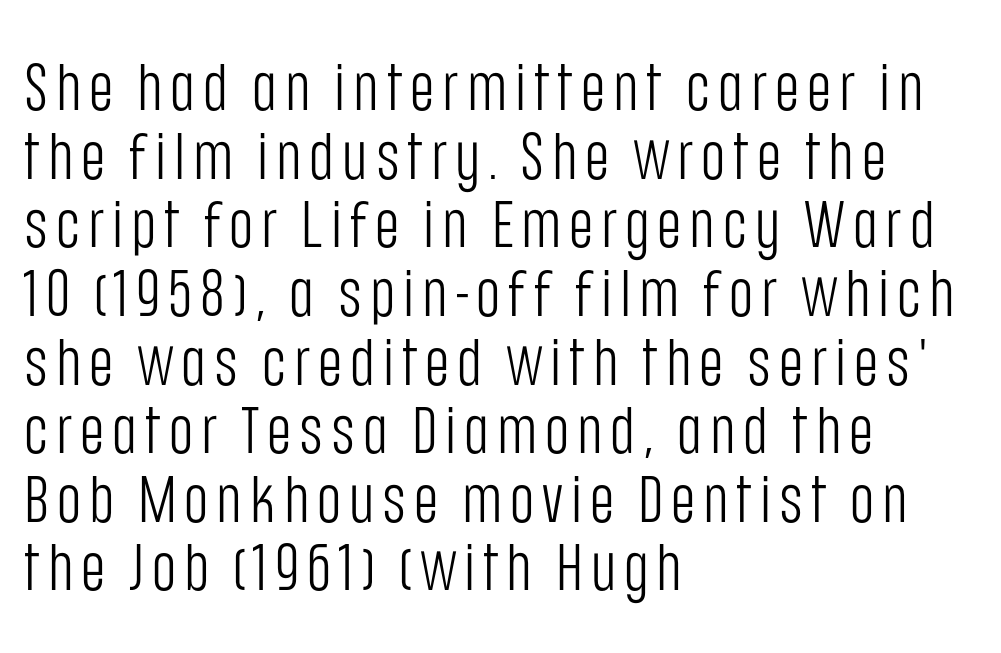
If you measured baseline to baseline, you'd find a short distance. Stems and bowls with no extra thickness — not bold. This rendering employs a face without finishing strokes, i.e., a sans-serif. If you drew a ruler down the left edge, every line would touch it. Descenders are the only things crossing below the line.
